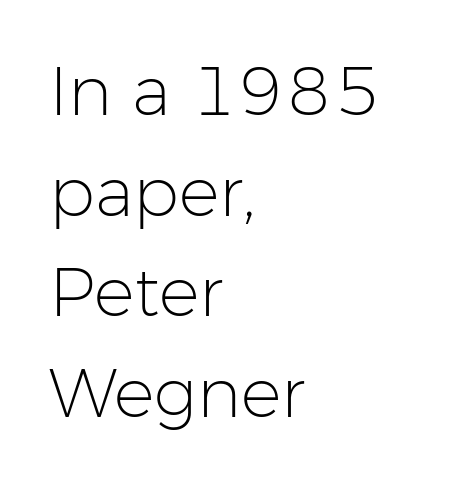
Q: Is the text bold? A: No.
Q: Is the text italic (slanted)? A: No, it is upright.
Q: Is the typeface a serif or a sans-serif typeface? A: Sans-serif.
Q: Is the text underlined? A: No.
Q: How is the paragraph aligned? A: Left-aligned.
Q: Is the spacing between letters normal or unusually wide? A: Normal.
Q: Is the spacing between lines tight, normal or loose? A: Normal.
Q: Width (condensed, normal, or wide)? A: Normal.
Q: Stroke contrast? A: Low.
Q: x-height? A: Medium.
Q: Monospaced? A: No.
